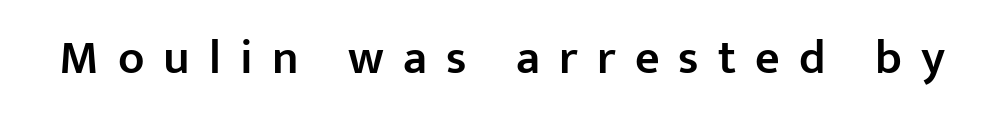
A bare baseline throughout the passage. Here the glyphs are tracked loosely, breaking word shapes into spaced letters. A somewhat darkened texture: the type is semibold rather than bold. The glyphs in this specimen are sans serif. Vertical strokes here are truly vertical. Proportional: the letters do not fall into vertical columns.
